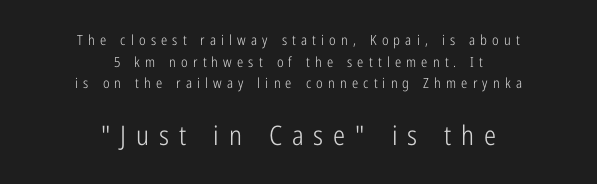
The image shows 27 px text type, upright; set centered, normal line spacing (1.54x), unusually wide letter spacing (+0.37 em), not underlined; the second (bottom) block is 1.93x larger.
